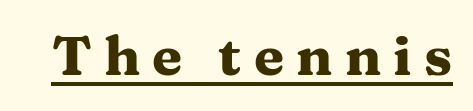
{"serif": "yes", "italic": "no", "bold": "yes", "weight": "heavy", "width": "wide", "stroke_contrast": "medium", "x_height": "medium", "monospaced": "no", "underline": "yes", "letter_spacing": "wide", "letter_spacing_em": 0.22, "glyph_px": 55}
